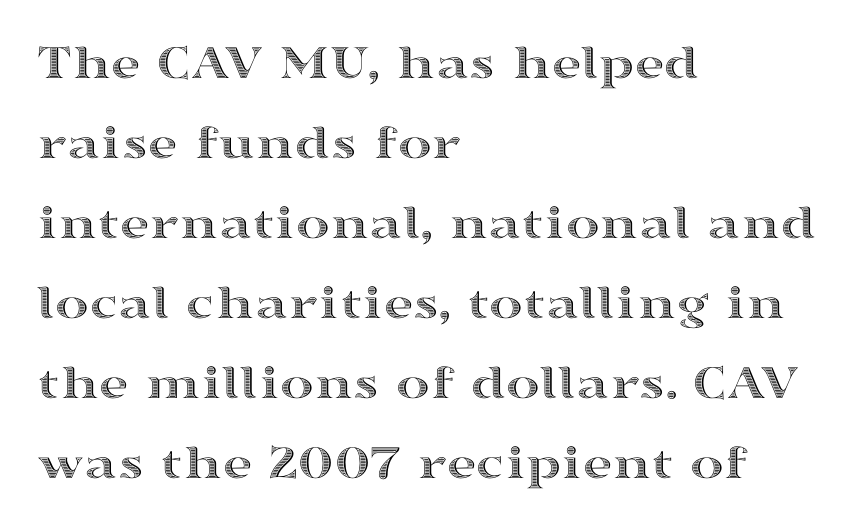
{"italic": "no", "width": "wide", "x_height": "medium", "monospaced": "no", "underline": "no", "align": "left", "line_spacing": "normal", "line_spacing_ratio": 1.57, "letter_spacing": "normal", "letter_spacing_em": 0.0, "glyph_px": 51}
